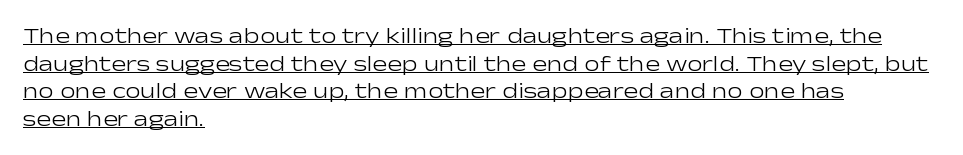
Notice how the passage keeps a crisp vertical edge on the left only. Rendered with straight, roman letterforms. Students, observe the line beneath the letters — that is underlining. In terms of leading, this rendering sits right in the middle. Stroke mass is kept to a normal reading level or below.
